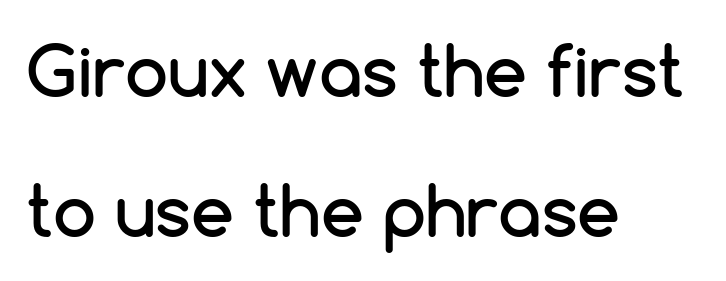
Q: Is the text italic (slanted)? A: No, it is upright.
Q: Is the typeface a serif or a sans-serif typeface? A: Sans-serif.
Q: Is the text underlined? A: No.
Q: How is the paragraph aligned? A: Left-aligned.
Q: Is the spacing between letters normal or unusually wide? A: Normal.
Q: Is the spacing between lines tight, normal or loose? A: Loose.
Q: Width (condensed, normal, or wide)? A: Normal.
Q: Stroke contrast? A: Low.
Q: x-height? A: Medium.
Q: Monospaced? A: No.
